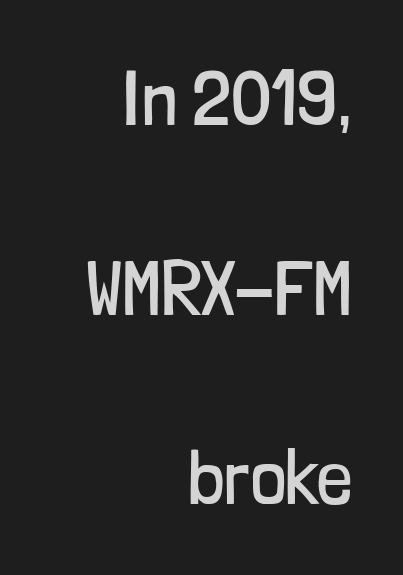
{"serif": "no", "italic": "no", "bold": "no", "weight": "regular", "width": "condensed", "stroke_contrast": "low", "x_height": "medium", "monospaced": "no", "underline": "no", "align": "right", "line_spacing": "loose", "line_spacing_ratio": 2.43, "letter_spacing": "normal", "letter_spacing_em": 0.0, "glyph_px": 78}
